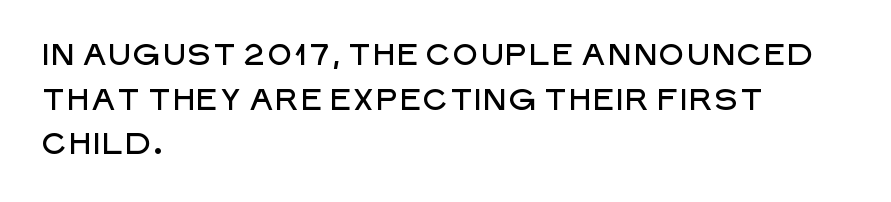
Evenly set lines give the paragraph a standard silhouette. In CSS terms this would be text-align: left. This rendering employs a face without finishing strokes, i.e., a sans-serif. Character widths vary here, with narrow letters taking less room than wide ones. Standard letterfit; no display-style spreading of the glyphs.
